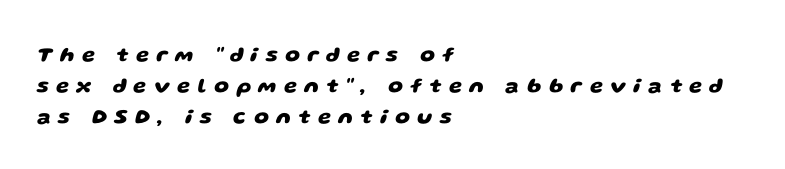
{"bold": "yes", "underline": "no", "align": "left", "line_spacing": "normal", "line_spacing_ratio": 1.48, "letter_spacing": "wide", "letter_spacing_em": 0.35, "glyph_px": 21}
